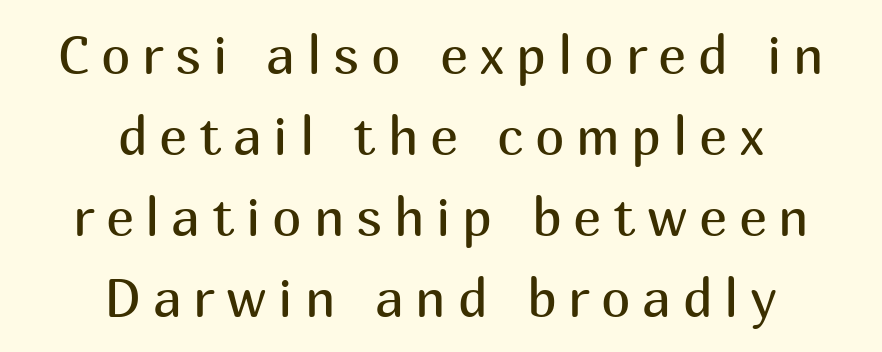
The paragraph shown floats in the horizontal middle. Quick note: not italic, upright. Heft: none added — not bold. Character widths vary here, with narrow letters taking less room than wide ones. Rows of type keep a routine distance in the vertical direction.
